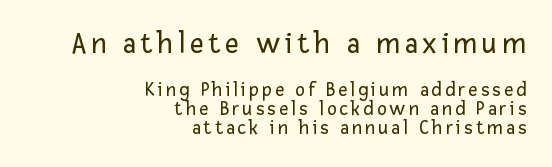
Q: Is the text bold? A: No.
Q: Is the text italic (slanted)? A: No, it is upright.
Q: Is the typeface a serif or a sans-serif typeface? A: Sans-serif.
Q: Is the text underlined? A: No.
Q: How is the paragraph aligned? A: Right-aligned.
Q: Is the spacing between lines tight, normal or loose? A: Tight.
Q: Which block of text is set in a larger size, the first (top) or the second (bottom)? A: The first (top) one.
Q: Width (condensed, normal, or wide)? A: Normal.
Q: Stroke contrast? A: Low.
Q: x-height? A: Medium.
Q: Monospaced? A: No.
